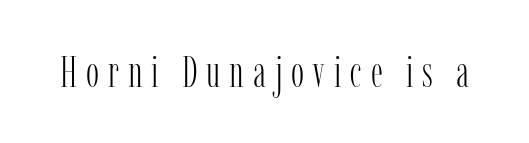
Q: Is the text bold? A: No.
Q: Is the text italic (slanted)? A: No, it is upright.
Q: Is the typeface a serif or a sans-serif typeface? A: Serif.
Q: Is the text underlined? A: No.
Q: Is the spacing between letters normal or unusually wide? A: Unusually wide.
Q: Width (condensed, normal, or wide)? A: Condensed.
Q: Stroke contrast? A: Low.
Q: x-height? A: Medium.
Q: Monospaced? A: No.
